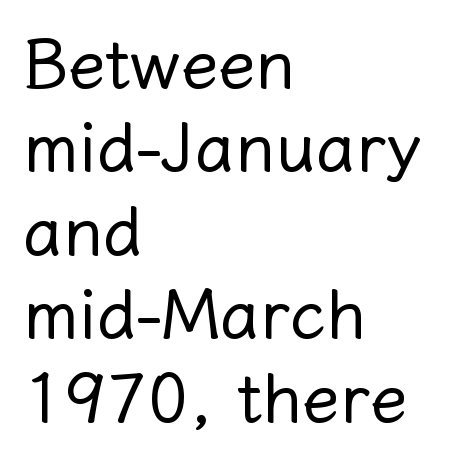
The image shows 69 px regular-weight type, upright; set left-aligned, line spacing 1.21x, normal letter spacing, not underlined; low stroke contrast and a medium x-height.
